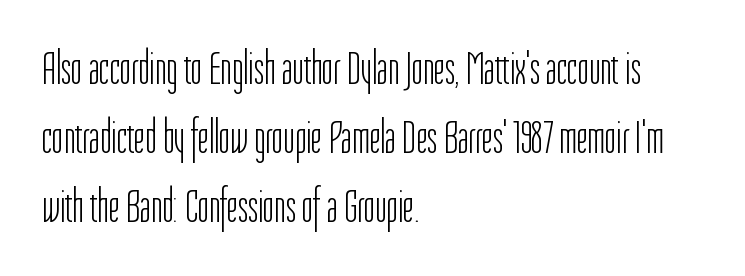
{"serif": "no", "italic": "no", "bold": "no", "weight": "light", "width": "condensed", "stroke_contrast": "low", "x_height": "medium", "monospaced": "no", "underline": "no", "align": "left", "line_spacing": "normal", "line_spacing_ratio": 1.44, "letter_spacing": "normal", "letter_spacing_em": 0.0, "glyph_px": 48}
